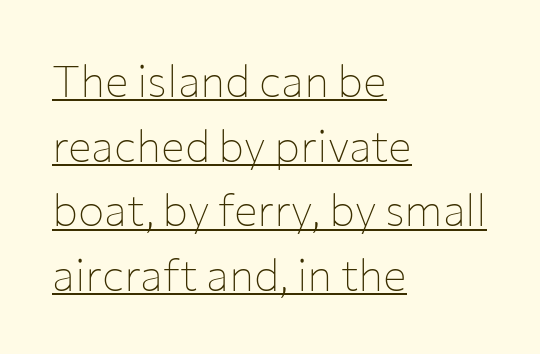
{"serif": "no", "italic": "no", "bold": "no", "weight": "thin", "width": "normal", "stroke_contrast": "low", "x_height": "medium", "monospaced": "no", "underline": "yes", "align": "left", "line_spacing": "normal", "line_spacing_ratio": 1.47, "letter_spacing": "normal", "letter_spacing_em": 0.0, "glyph_px": 44}
